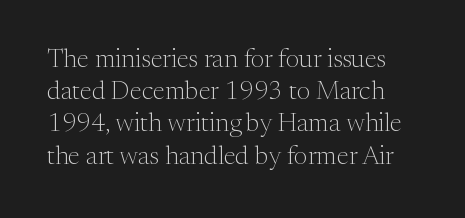
{"italic": "no", "bold": "no", "underline": "no", "line_spacing_ratio": 1.24, "letter_spacing": "normal", "letter_spacing_em": 0.0, "glyph_px": 26}
